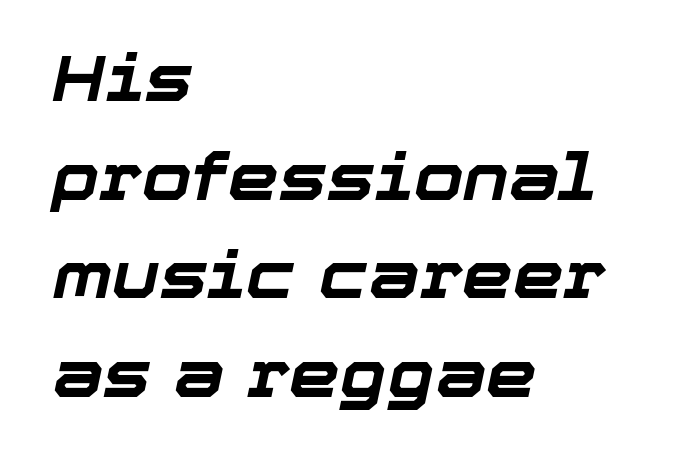
The passage shown stacks its lines at a standard gap. The rendering uses a bold face; every stroke is thick and dark. Rule under the text: the space is simply empty. This sample has the flowing, uneven cadence of proportional lettering. If you drew a line through each stem, it would be angled. Characters follow at the spacing the type designer built in.
